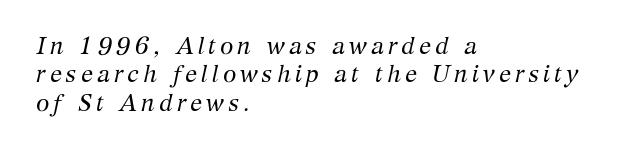
Q: Is the text bold? A: No.
Q: Is the text italic (slanted)? A: Yes, it leans right by about 12 degrees.
Q: Is the text underlined? A: No.
Q: How is the paragraph aligned? A: Left-aligned.
